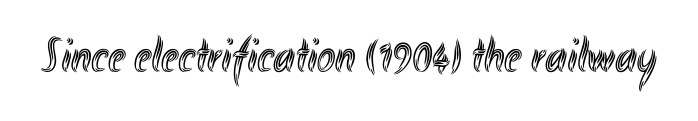
Underlining? Definitely not there. The letters sit at their default tracking, neither squeezed nor spread. Do the characters align in a grid? No, the font is proportional.
